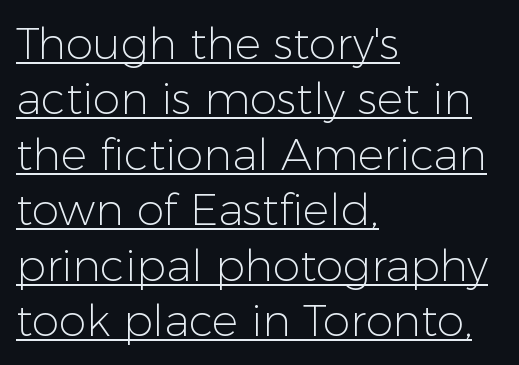
The image shows 44 px light sans-serif type, upright; set left-aligned, normal line spacing (1.26x), normal letter spacing, underlined; low stroke contrast and a medium x-height.
